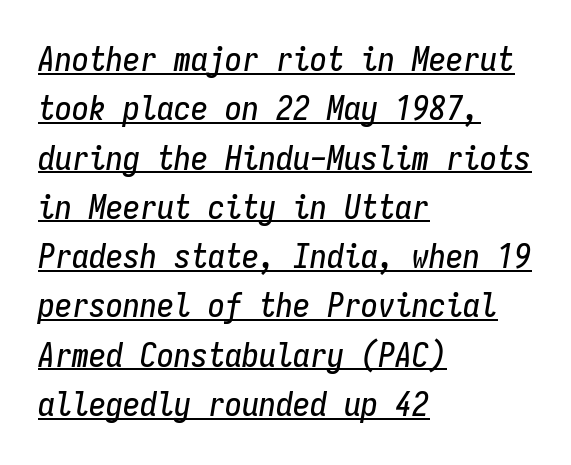
The image shows 34 px condensed type, italic (leaning right), monospaced; set left-aligned, normal line spacing (1.45x), normal letter spacing, underlined; low stroke contrast and a medium x-height.
